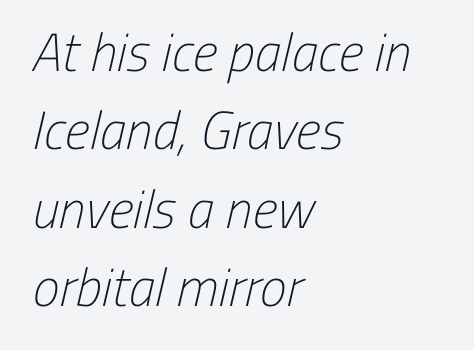
The image shows 54 px light, condensed sans-serif type; set left-aligned, normal line spacing (1.45x), normal letter spacing, not underlined; low stroke contrast and a medium x-height.
